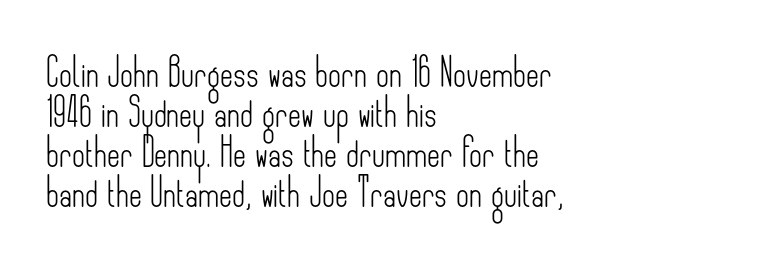
Beneath every word, the page is bare. The passage shown is typed in a proportional face where columns would drift. Is the type heavy? It reads as light-to-regular instead. Every stem runs plumb, perpendicular to the baseline. Letterform terminals end flat and unadorned throughout the passage.
